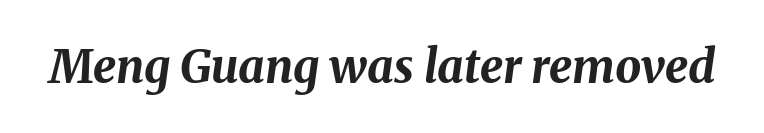
Slant detected: the letters are inclined. Descenders are the only things crossing below the line. How are the letters spaced? Ordinarily, with no added tracking. This sample has the flowing, uneven cadence of proportional lettering. As a designer I'd log this as weight 700, bold.
